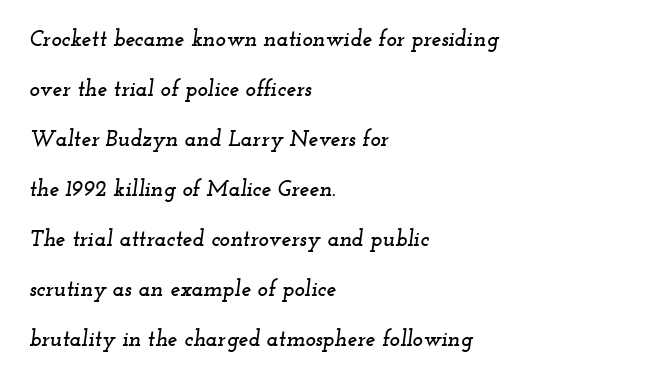
Underlining? Definitely not there. Italic: yes, the glyphs are oblique. Characters follow at the spacing the type designer built in. Visually the block forms a straight wall on the left and a jagged coastline on the right. This sample trades compactness for vertical openness between lines.
